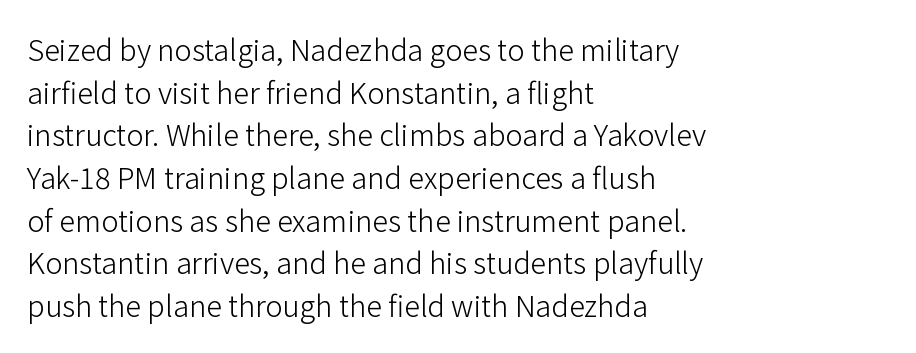
Q: Is the text bold? A: No.
Q: Is the text italic (slanted)? A: No, it is upright.
Q: Is the typeface a serif or a sans-serif typeface? A: Sans-serif.
Q: Is the text underlined? A: No.
Q: How is the paragraph aligned? A: Left-aligned.
Q: Is the spacing between letters normal or unusually wide? A: Normal.
Q: Is the spacing between lines tight, normal or loose? A: Normal.
Q: Width (condensed, normal, or wide)? A: Normal.
Q: Stroke contrast? A: Low.
Q: x-height? A: Medium.
Q: Monospaced? A: No.
